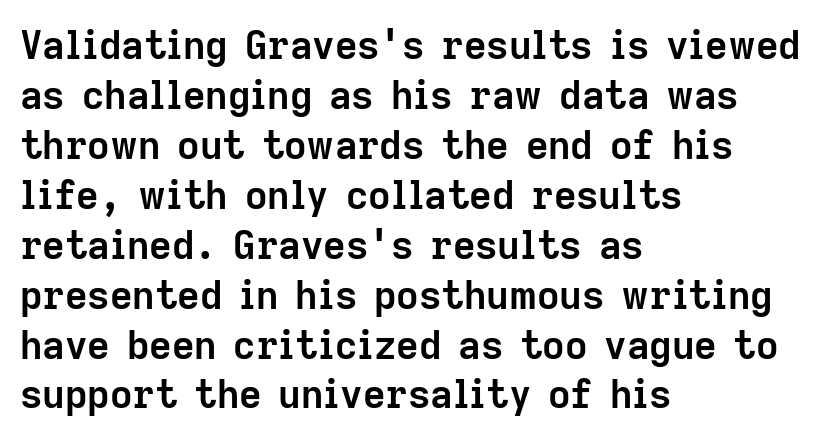
The image shows 39 px semibold sans-serif type, upright; set left-aligned, normal line spacing (1.28x), normal letter spacing, not underlined; low stroke contrast and a medium x-height.
